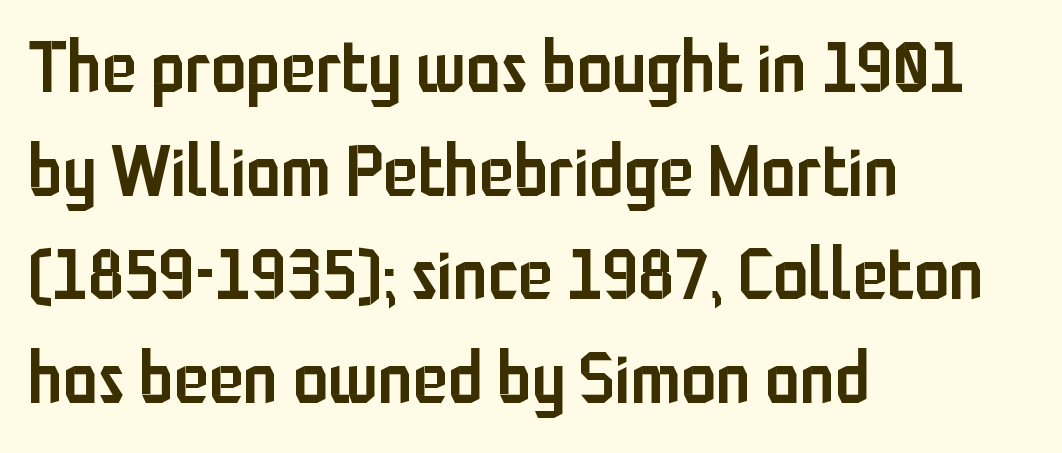
{"serif": "no", "italic": "no", "bold": "semi", "weight": "semibold", "width": "condensed", "stroke_contrast": "low", "x_height": "medium", "monospaced": "no", "underline": "no", "align": "left", "line_spacing": "normal", "line_spacing_ratio": 1.46, "letter_spacing": "normal", "letter_spacing_em": 0.0, "glyph_px": 71}
